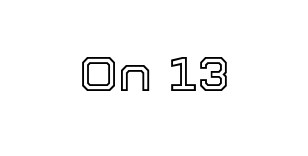
Q: Is the text italic (slanted)? A: No, it is upright.
Q: Is the text underlined? A: No.
Q: Is the spacing between letters normal or unusually wide? A: Normal.
Q: Width (condensed, normal, or wide)? A: Normal.
Q: x-height? A: Medium.
Q: Monospaced? A: No.
